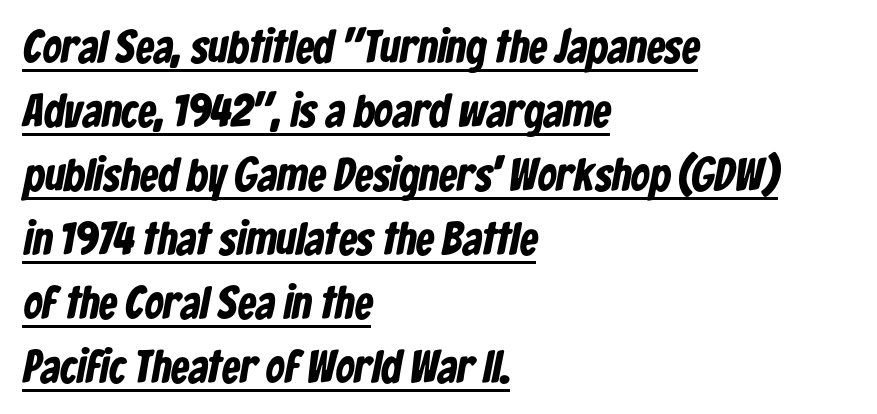
{"serif": "no", "bold": "yes", "weight": "bold", "width": "condensed", "stroke_contrast": "low", "x_height": "medium", "monospaced": "no", "underline": "yes", "align": "left", "line_spacing": "normal", "line_spacing_ratio": 1.39, "letter_spacing": "normal", "letter_spacing_em": 0.0, "glyph_px": 46}
